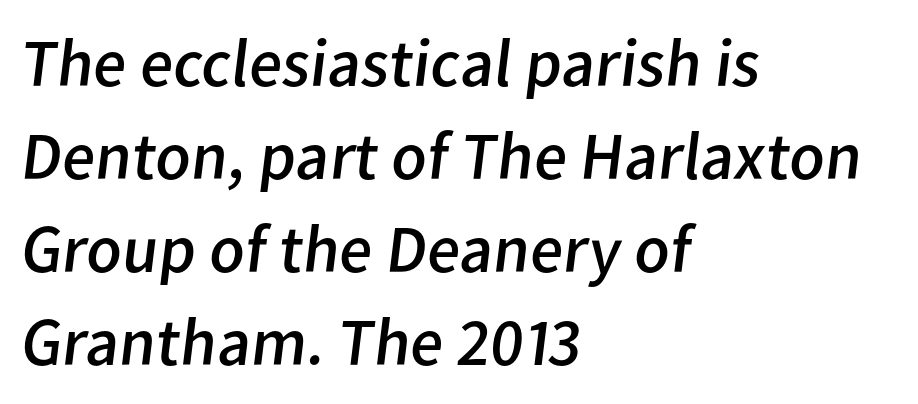
Nothing heavy about these letters — not bold at all. These lines are set flush left with a ragged right edge. These lines sit exactly where default settings would place them. The letterforms sit shoulder to shoulder at normal distance. Nobody drew a line under any word here. The face used here is proportionally spaced, like ordinary book or web type.
